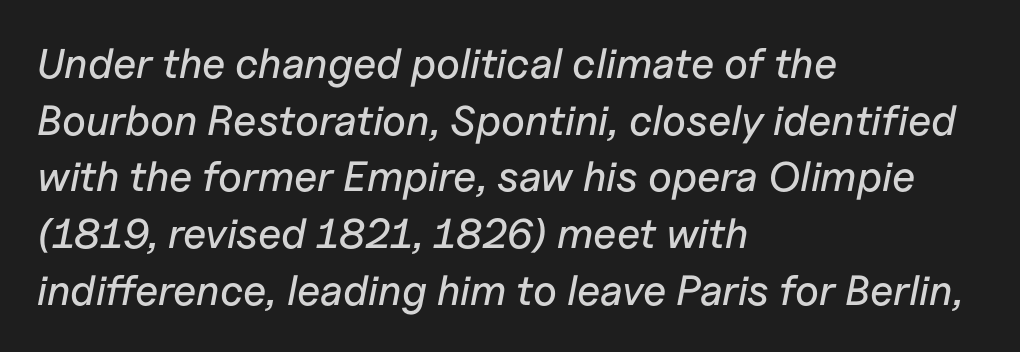
{"italic": "yes", "lean": "right", "slant_degrees": 11, "width": "normal", "stroke_contrast": "low", "x_height": "medium", "monospaced": "no", "underline": "no", "align": "left", "line_spacing": "normal", "line_spacing_ratio": 1.35, "letter_spacing": "normal", "letter_spacing_em": 0.0, "glyph_px": 42}
